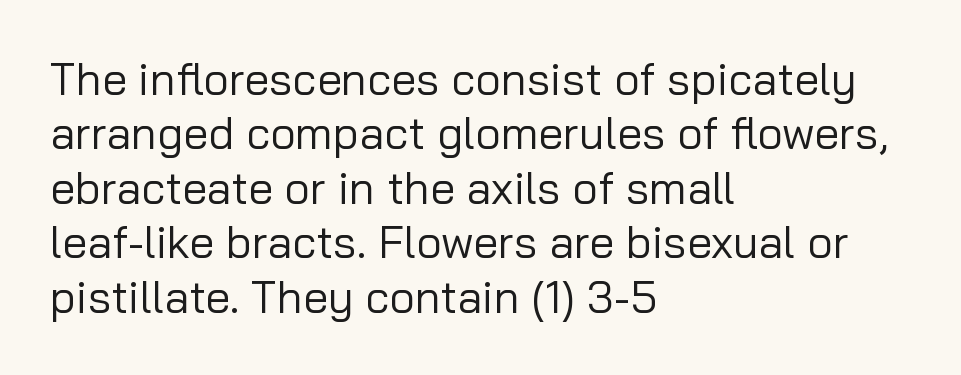
The image shows 45 px regular-weight sans-serif type, upright; set left-aligned, line spacing 1.21x, normal letter spacing, not underlined; low stroke contrast and a medium x-height.
